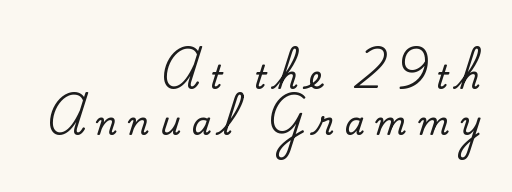
{"serif": "yes", "width": "normal", "stroke_contrast": "medium", "x_height": "small", "monospaced": "no", "underline": "no", "align": "right", "line_spacing": "normal", "line_spacing_ratio": 1.44, "letter_spacing": "wide", "letter_spacing_em": 0.33, "glyph_px": 32}
